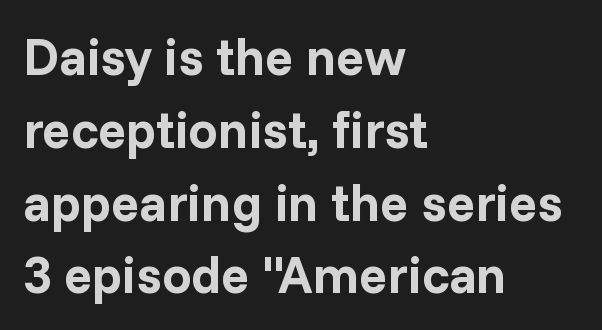
Q: Is the text bold? A: Yes.
Q: Is the text italic (slanted)? A: No, it is upright.
Q: Is the typeface a serif or a sans-serif typeface? A: Sans-serif.
Q: Is the text underlined? A: No.
Q: How is the paragraph aligned? A: Left-aligned.
Q: Is the spacing between letters normal or unusually wide? A: Normal.
Q: Is the spacing between lines tight, normal or loose? A: Normal.
Q: Width (condensed, normal, or wide)? A: Normal.
Q: Stroke contrast? A: Low.
Q: x-height? A: Medium.
Q: Monospaced? A: No.
